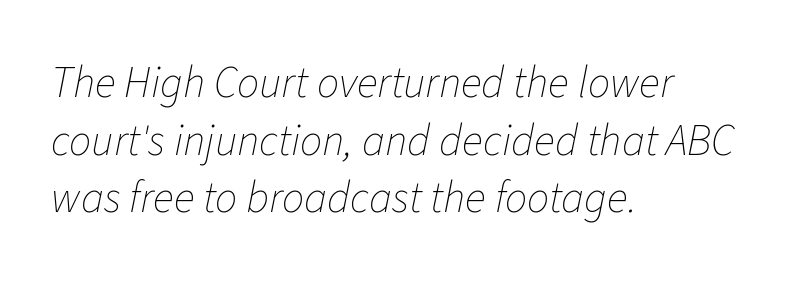
{"italic": "yes", "lean": "right", "slant_degrees": 11, "bold": "no", "weight": "thin", "width": "normal", "stroke_contrast": "low", "x_height": "medium", "monospaced": "no", "underline": "no", "align": "left", "line_spacing": "normal", "line_spacing_ratio": 1.31, "letter_spacing": "normal", "letter_spacing_em": 0.0, "glyph_px": 44}
